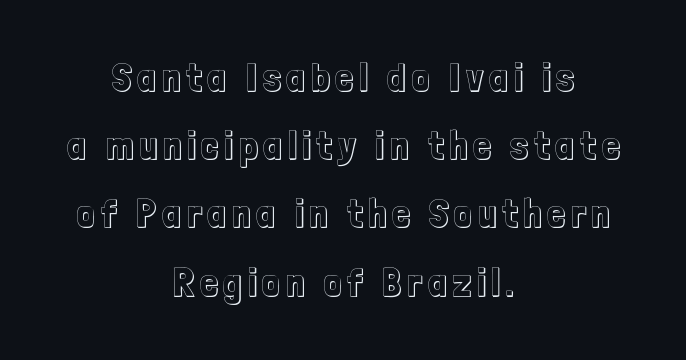
Q: Is the text italic (slanted)? A: No, it is upright.
Q: Is the text underlined? A: No.
Q: How is the paragraph aligned? A: Centered.
Q: Width (condensed, normal, or wide)? A: Condensed.
Q: x-height? A: Medium.
Q: Monospaced? A: No.
